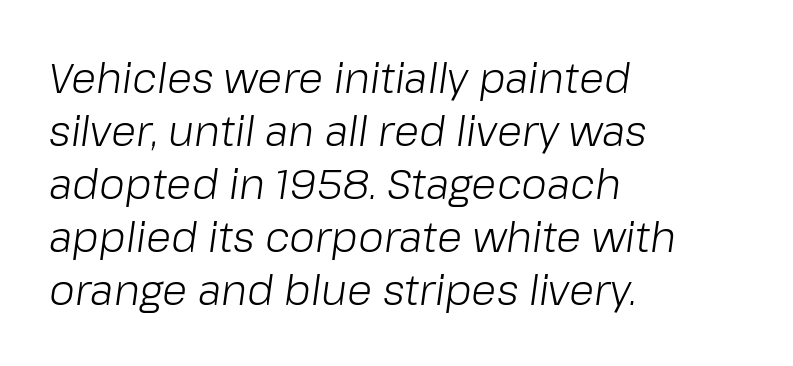
Q: Is the text bold? A: No.
Q: Is the text italic (slanted)? A: Yes, it leans right by about 8 degrees.
Q: Is the text underlined? A: No.
Q: How is the paragraph aligned? A: Left-aligned.
Q: Is the spacing between letters normal or unusually wide? A: Normal.
Q: Is the spacing between lines tight, normal or loose? A: Normal.
Q: Width (condensed, normal, or wide)? A: Normal.
Q: Stroke contrast? A: Low.
Q: x-height? A: Medium.
Q: Monospaced? A: No.
